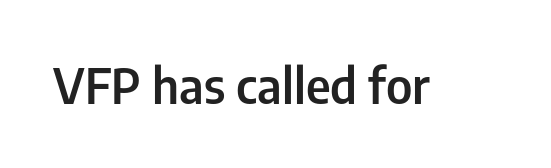
The image shows 49 px semibold, condensed sans-serif type, upright; set normal letter spacing, not underlined; low stroke contrast and a medium x-height.
